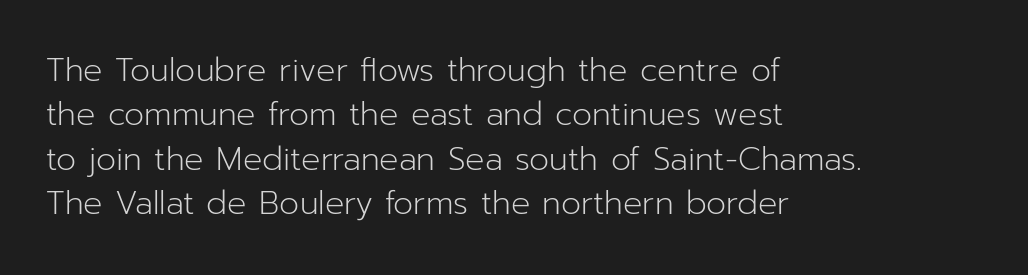
{"serif": "no", "italic": "no", "bold": "no", "weight": "light", "width": "normal", "stroke_contrast": "low", "x_height": "medium", "monospaced": "no", "underline": "no", "align": "left", "line_spacing": "normal", "line_spacing_ratio": 1.39, "letter_spacing": "normal", "letter_spacing_em": 0.0, "glyph_px": 32}
